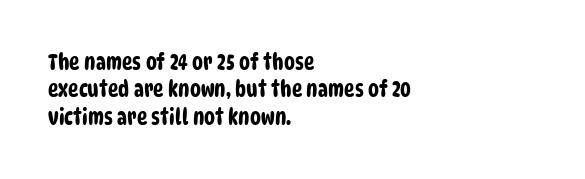
The image shows 22 px text type; set left-aligned, line spacing 1.24x, normal letter spacing, not underlined.
